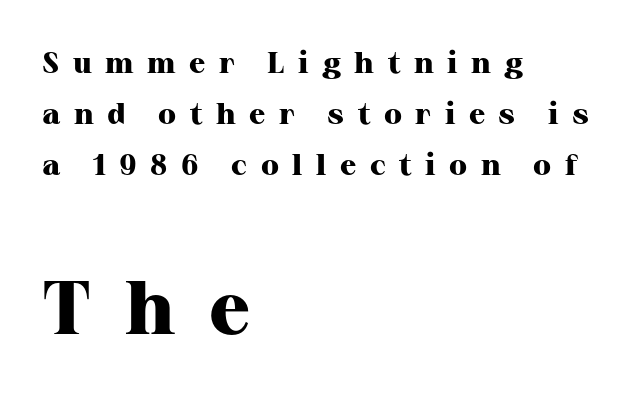
The image shows 76 px heavy serif type, upright; set left-aligned, normal line spacing (1.7x), unusually wide letter spacing (+0.45 em), not underlined; the second (bottom) block is 2.53x larger; high stroke contrast and a medium x-height.
